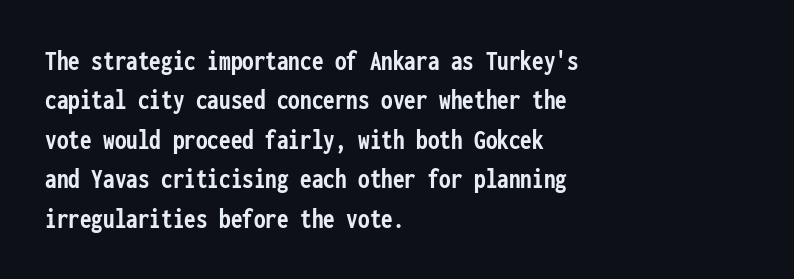
The image shows 29 px semibold, condensed sans-serif type, upright, monospaced; set left-aligned, normal line spacing (1.36x), normal letter spacing, not underlined; low stroke contrast and a medium x-height.
